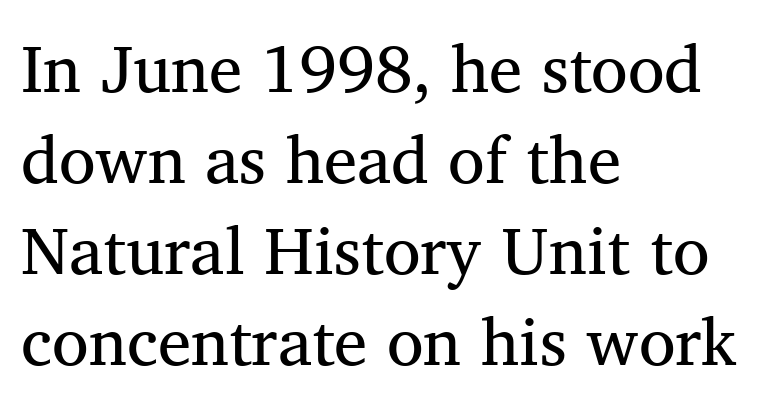
{"serif": "yes", "italic": "no", "bold": "no", "weight": "regular", "width": "normal", "stroke_contrast": "medium", "x_height": "medium", "monospaced": "no", "underline": "no", "align": "left", "line_spacing": "normal", "line_spacing_ratio": 1.36, "letter_spacing": "normal", "letter_spacing_em": 0.0, "glyph_px": 67}
